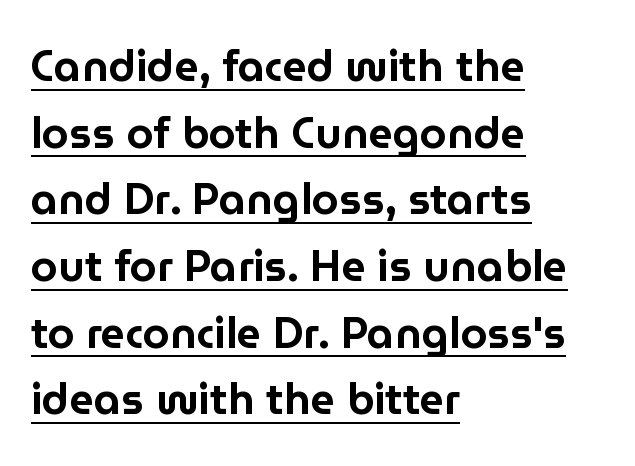
Regarding serifs, this sample does without them. Notice how the stems are strictly vertical — no italics here. Spacing between characters is what you'd get straight out of the box. Line spacing here is normal.
